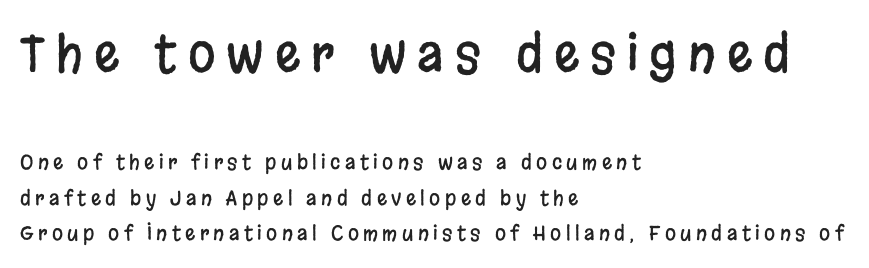
The image shows 50 px condensed sans-serif type, upright; set left-aligned, line spacing 1.77x, unusually wide letter spacing (+0.22 em), not underlined; the first (top) block is 2.5x larger; low stroke contrast and a large x-height.
